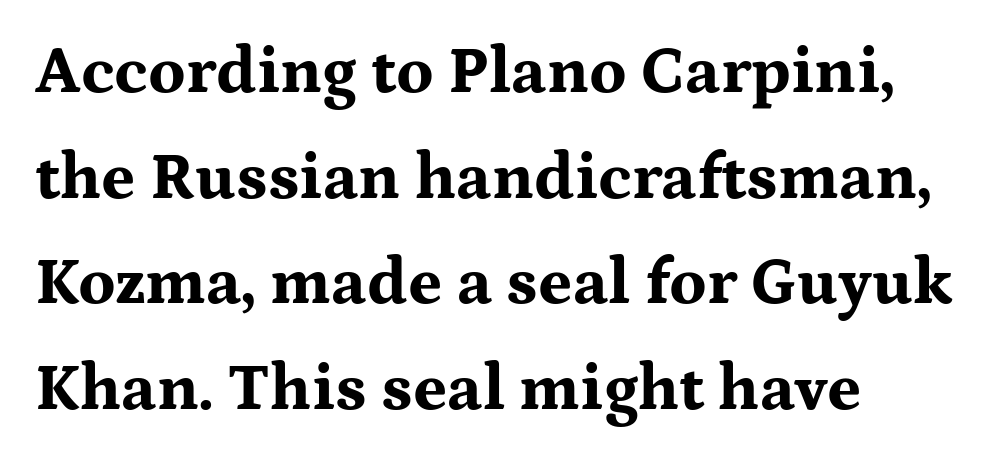
The image shows 66 px bold, wide serif type, upright; set left-aligned, normal line spacing (1.6x), normal letter spacing, not underlined; medium stroke contrast and a medium x-height.
